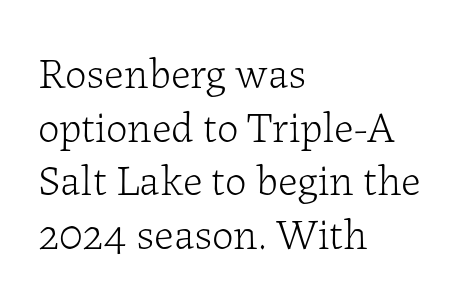
Summary of weight: not heavy and not bold. Proportional: the letters do not fall into vertical columns. Teacher's note: observe the even left margin — that is flush-left alignment. Is the letter spacing exaggerated? No — it looks like the ordinary default. The leading is moderate, giving the passage an even texture. The gap between lines stays unmarked.
